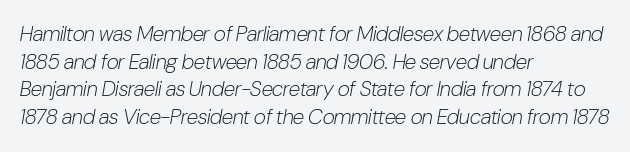
Q: Is the text bold? A: No.
Q: Is the text italic (slanted)? A: Yes, it leans right by about 10 degrees.
Q: Is the text underlined? A: No.
Q: How is the paragraph aligned? A: Left-aligned.
Q: Is the spacing between letters normal or unusually wide? A: Normal.
Q: Is the spacing between lines tight, normal or loose? A: Normal.
